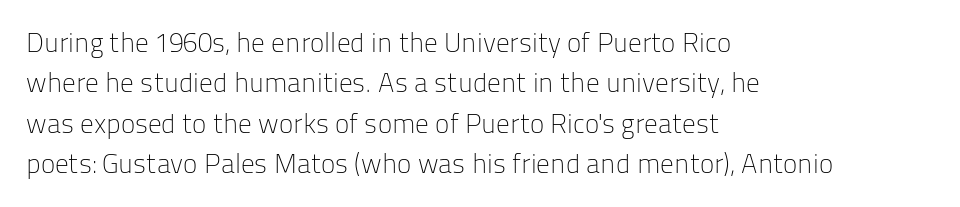
The image shows 27 px text type, upright; set left-aligned, normal line spacing (1.5x), normal letter spacing, not underlined.
